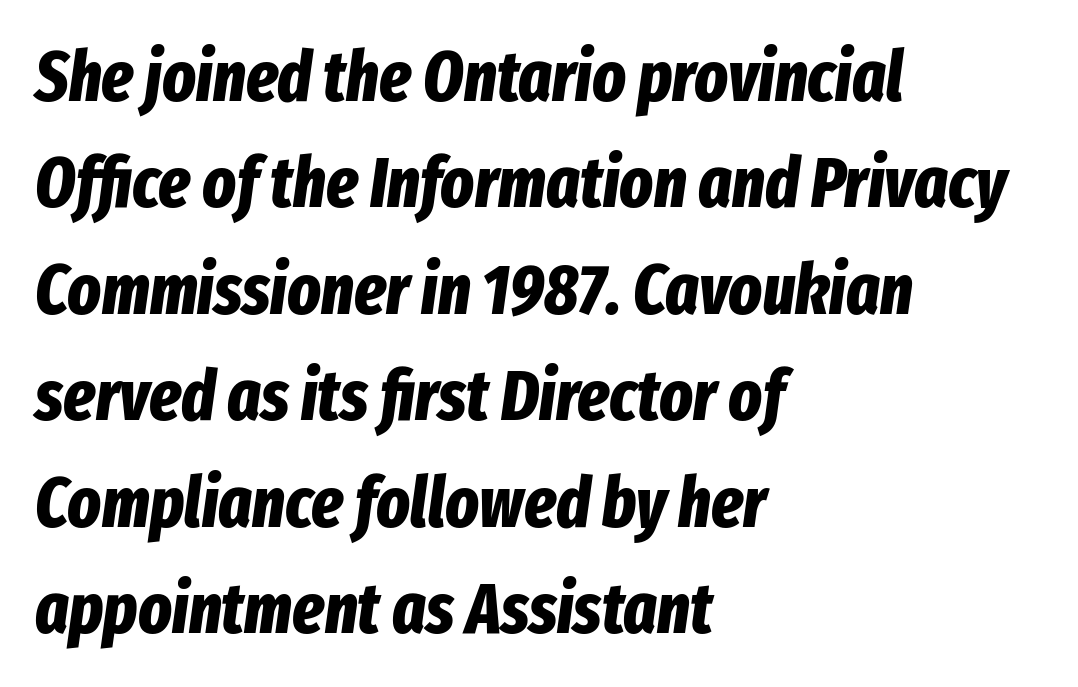
{"italic": "yes", "lean": "right", "slant_degrees": 8, "bold": "yes", "weight": "bold", "width": "condensed", "stroke_contrast": "low", "x_height": "medium", "monospaced": "no", "underline": "no", "align": "left", "line_spacing": "normal", "line_spacing_ratio": 1.52, "letter_spacing": "normal", "letter_spacing_em": 0.0, "glyph_px": 70}
